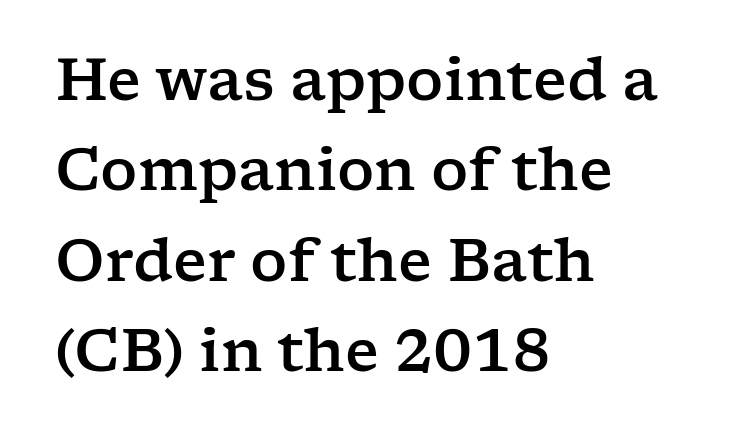
The image shows 58 px wide serif type, upright; set left-aligned, normal line spacing (1.56x), normal letter spacing, not underlined; low stroke contrast and a medium x-height.
